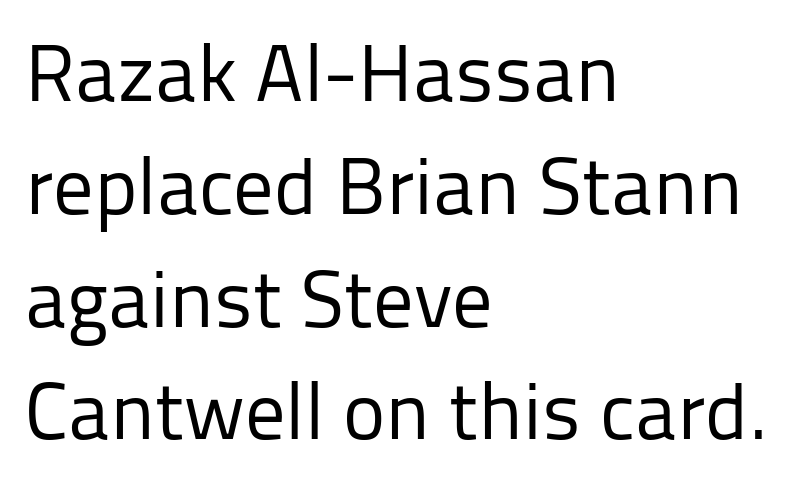
Q: Is the text bold? A: No.
Q: Is the text italic (slanted)? A: No, it is upright.
Q: Is the typeface a serif or a sans-serif typeface? A: Sans-serif.
Q: Is the text underlined? A: No.
Q: How is the paragraph aligned? A: Left-aligned.
Q: Is the spacing between letters normal or unusually wide? A: Normal.
Q: Is the spacing between lines tight, normal or loose? A: Normal.
Q: Width (condensed, normal, or wide)? A: Normal.
Q: Stroke contrast? A: Low.
Q: x-height? A: Medium.
Q: Monospaced? A: No.
